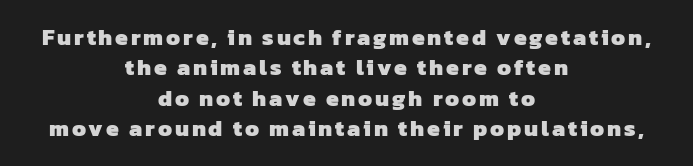
Q: Is the text bold? A: Yes.
Q: Is the text underlined? A: No.
Q: How is the paragraph aligned? A: Centered.
Q: Is the spacing between lines tight, normal or loose? A: Normal.
